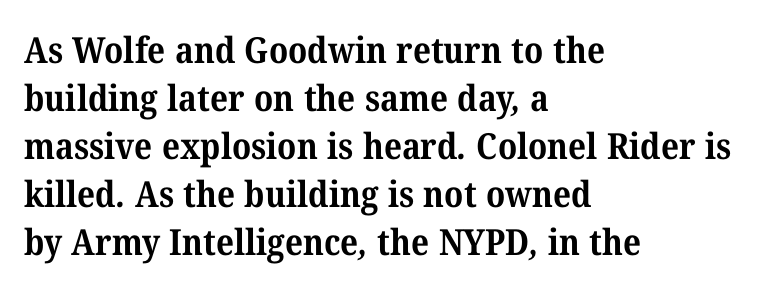
{"serif": "yes", "bold": "yes", "weight": "bold", "width": "normal", "stroke_contrast": "medium", "x_height": "medium", "monospaced": "no", "underline": "no", "align": "left", "line_spacing": "normal", "line_spacing_ratio": 1.33, "letter_spacing": "normal", "letter_spacing_em": 0.0, "glyph_px": 36}
